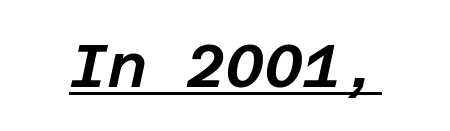
Q: Is the text italic (slanted)? A: Yes, it leans right by about 12 degrees.
Q: Is the text underlined? A: Yes.
Q: Is the spacing between letters normal or unusually wide? A: Normal.
Q: Width (condensed, normal, or wide)? A: Normal.
Q: Stroke contrast? A: Low.
Q: x-height? A: Large.
